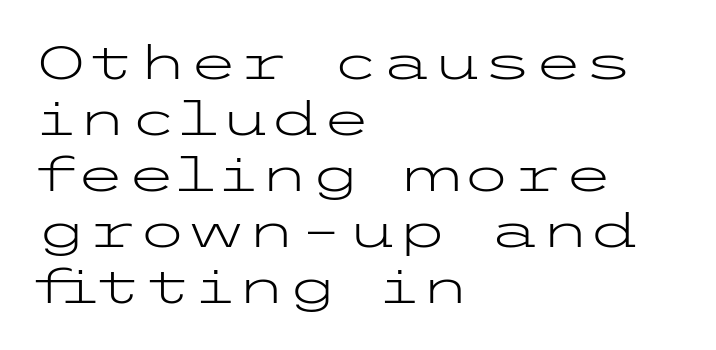
The image shows 46 px light, wide sans-serif type, upright; set left-aligned, line spacing 1.22x, normal letter spacing, not underlined; low stroke contrast and a medium x-height.
